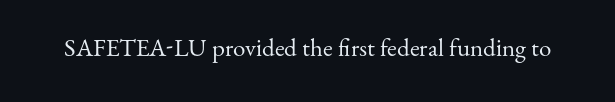
The rendering keeps characters at their native spacing. The font sits on the lighter half of the weight spectrum, regular included. Quick note: underline off. Is there any slant? The stems are plumb.
